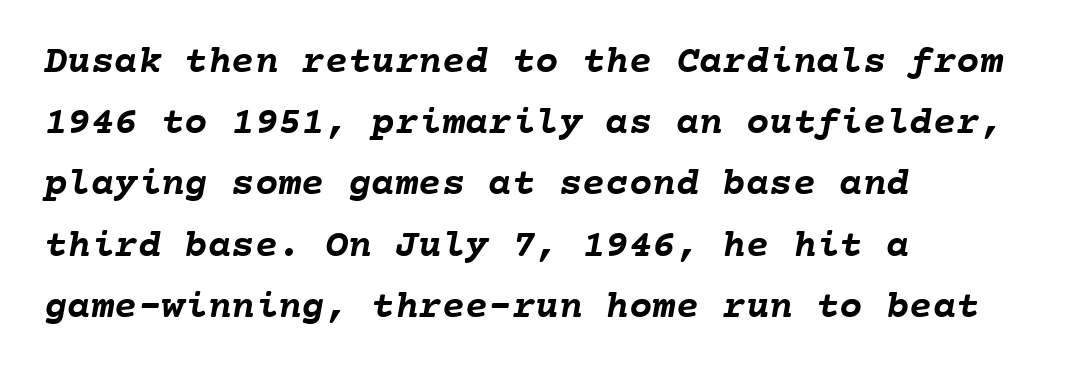
The image shows 39 px semibold type, monospaced; set left-aligned, normal line spacing (1.57x), normal letter spacing, not underlined; low stroke contrast and a medium x-height.
